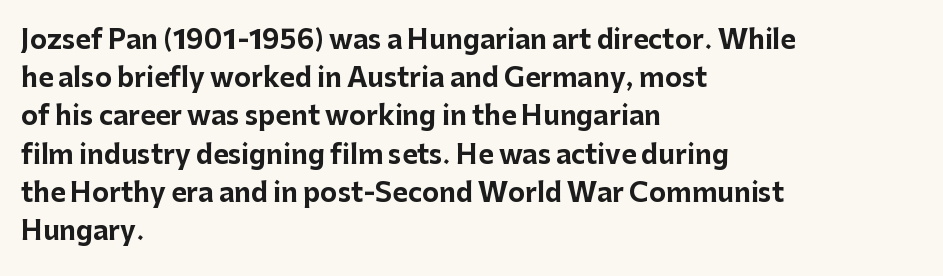
One glance says typical: line gaps are just what's usual. Students, note that the glyphs here touch the page at normal intervals. When letters stand straight like this, we call the style roman or upright. The string is rendered with underlining switched off. Casual observation: everything's shoved over to the left.
